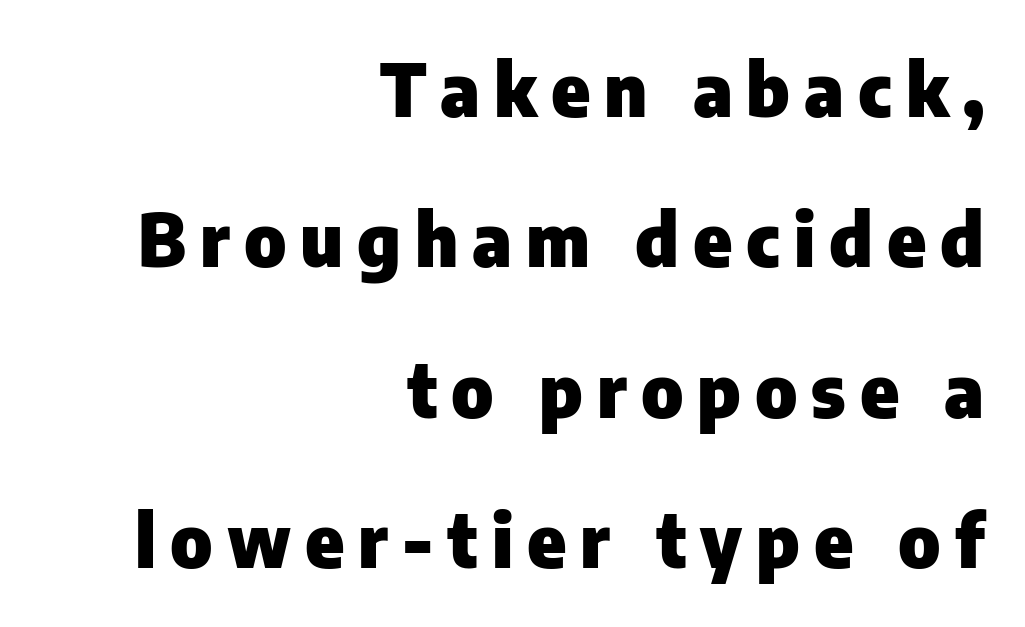
Heavy, bold letterforms. The designer went with a sans here, leaving each stem footless. Proportional: the letters do not fall into vertical columns. Summary of vertical rhythm: relaxed, with wide interline spacing. The passage is arranged like a letterhead date or caption credit — flush right. Tall strokes in this sample are plumb rather than angled.
